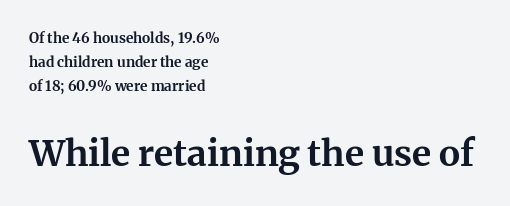
Q: Is the text bold? A: Yes.
Q: Is the text italic (slanted)? A: No, it is upright.
Q: Is the typeface a serif or a sans-serif typeface? A: Serif.
Q: Is the text underlined? A: No.
Q: How is the paragraph aligned? A: Left-aligned.
Q: Is the spacing between letters normal or unusually wide? A: Normal.
Q: Which block of text is set in a larger size, the first (top) or the second (bottom)? A: The second (bottom) one.
Q: Width (condensed, normal, or wide)? A: Normal.
Q: Stroke contrast? A: Medium.
Q: x-height? A: Medium.
Q: Monospaced? A: No.
